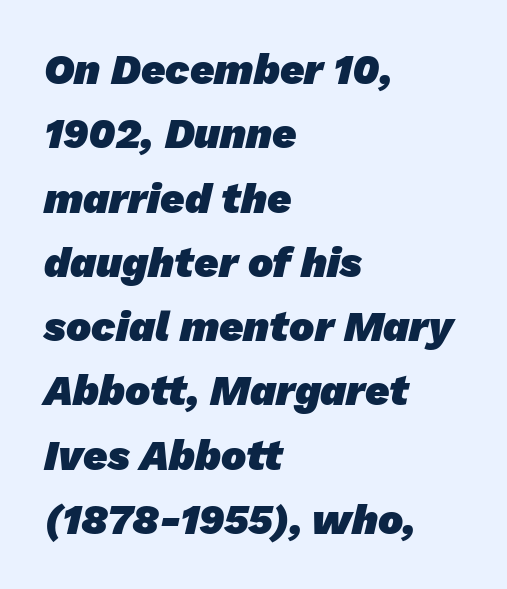
{"serif": "no", "bold": "yes", "weight": "heavy", "width": "normal", "stroke_contrast": "low", "x_height": "medium", "monospaced": "no", "underline": "no", "align": "left", "line_spacing": "normal", "line_spacing_ratio": 1.53, "letter_spacing": "normal", "letter_spacing_em": 0.0, "glyph_px": 42}
